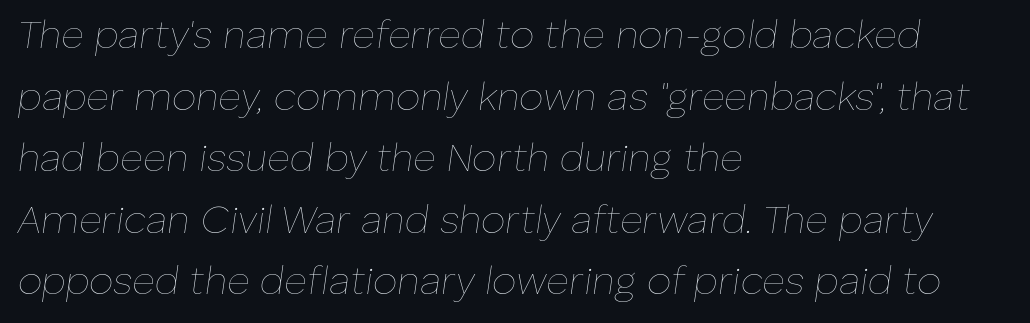
The image shows 39 px thin type, italic (leaning right); set left-aligned, normal line spacing (1.58x), normal letter spacing, not underlined; low stroke contrast and a medium x-height.
